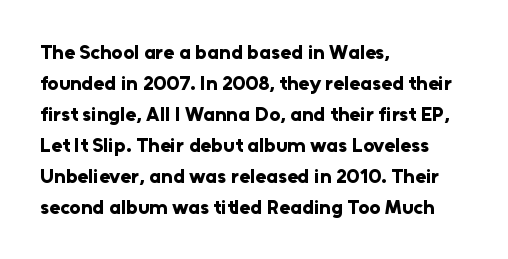
This is heavy type, rendered in bold. No extra tracking has been applied to these lines. The lines in this sample share a left origin and differ only in where they stop. A typesetter would call this leading conventional body-copy spacing. The typography opts for an upright posture over an oblique one. No word sits above an underline.
